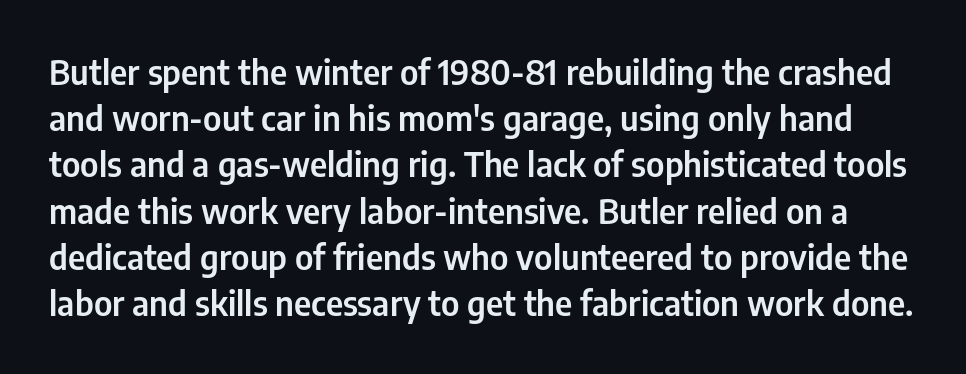
Designer's note — italics off, roman on. The rendering uses natural spacing where letterforms have individual widths. Quick note: interline space is typical. Type style note: lacks serifs. The strip under each line holds only bare page.
